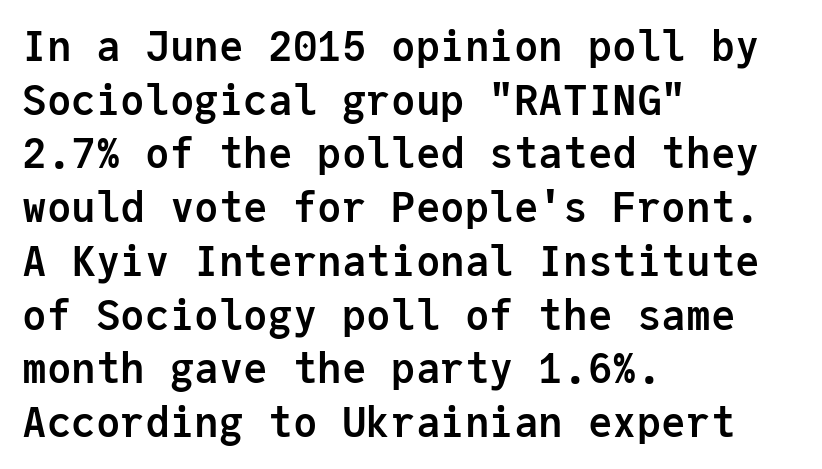
Q: Is the text bold? A: Yes.
Q: Is the text italic (slanted)? A: No, it is upright.
Q: Is the typeface a serif or a sans-serif typeface? A: Sans-serif.
Q: Is the text underlined? A: No.
Q: How is the paragraph aligned? A: Left-aligned.
Q: Is the spacing between letters normal or unusually wide? A: Normal.
Q: Is the spacing between lines tight, normal or loose? A: Normal.
Q: Width (condensed, normal, or wide)? A: Normal.
Q: Stroke contrast? A: Low.
Q: x-height? A: Medium.
Q: Monospaced? A: Yes.
